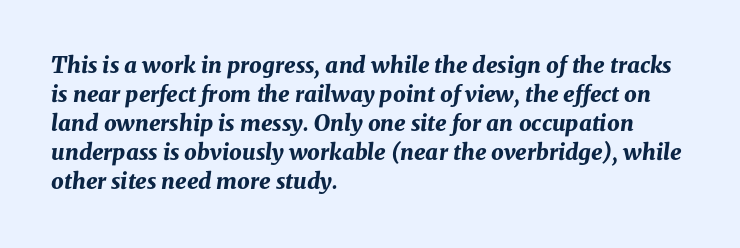
Q: Is the text bold? A: Yes.
Q: Is the text italic (slanted)? A: Yes, it leans right by about 8 degrees.
Q: Is the text underlined? A: No.
Q: How is the paragraph aligned? A: Left-aligned.
Q: Is the spacing between letters normal or unusually wide? A: Normal.
Q: Is the spacing between lines tight, normal or loose? A: Normal.
